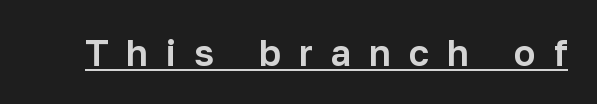
Q: Is the text italic (slanted)? A: No, it is upright.
Q: Is the typeface a serif or a sans-serif typeface? A: Sans-serif.
Q: Is the text underlined? A: Yes.
Q: Is the spacing between letters normal or unusually wide? A: Unusually wide.
Q: Width (condensed, normal, or wide)? A: Normal.
Q: Stroke contrast? A: Low.
Q: x-height? A: Medium.
Q: Monospaced? A: No.
